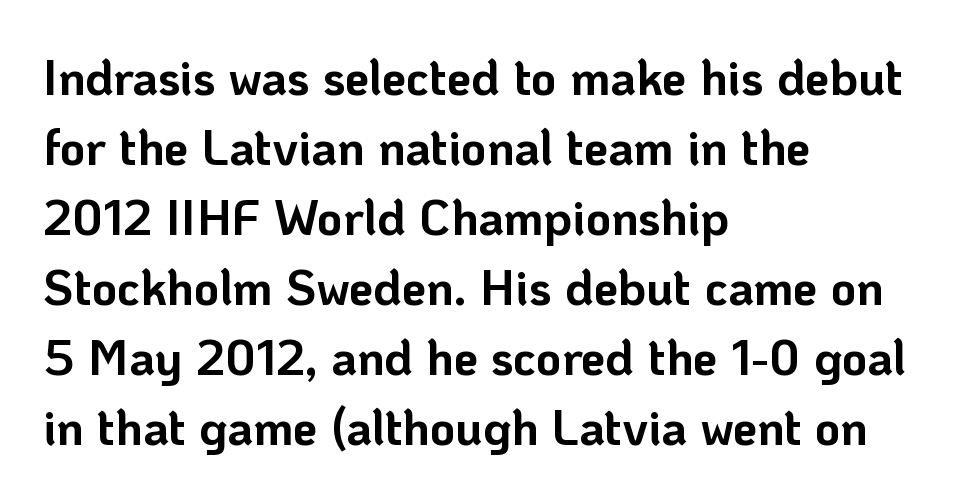
{"serif": "no", "italic": "no", "bold": "yes", "weight": "bold", "width": "normal", "stroke_contrast": "low", "x_height": "medium", "monospaced": "no", "underline": "no", "align": "left", "line_spacing": "normal", "line_spacing_ratio": 1.43, "letter_spacing": "normal", "letter_spacing_em": 0.0, "glyph_px": 49}
